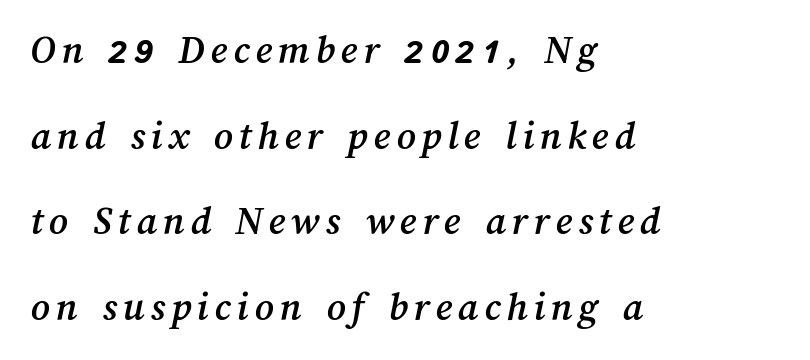
The image shows 41 px text type; set left-aligned, loose line spacing (2.09x), not underlined; medium stroke contrast and a medium x-height.
